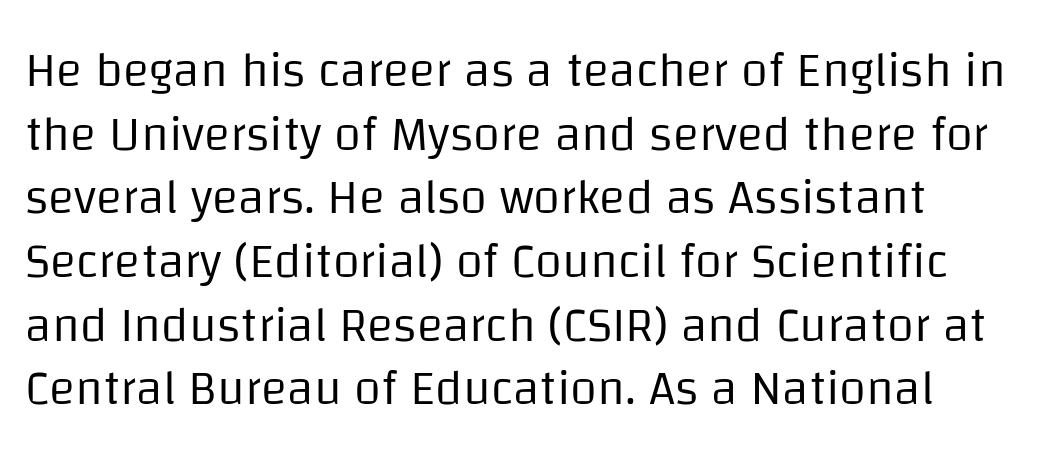
{"serif": "no", "italic": "no", "bold": "no", "weight": "regular", "width": "normal", "stroke_contrast": "low", "x_height": "large", "monospaced": "no", "underline": "no", "align": "left", "line_spacing": "normal", "line_spacing_ratio": 1.3, "letter_spacing": "normal", "letter_spacing_em": 0.0, "glyph_px": 49}
